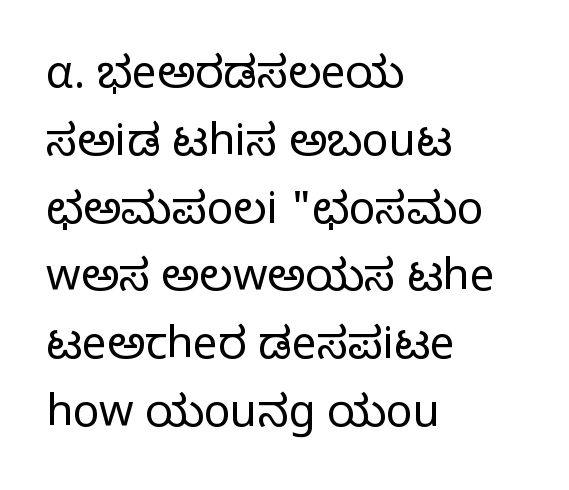
The image shows 44 px light sans-serif type, upright; set left-aligned, normal line spacing (1.54x), normal letter spacing, not underlined; low stroke contrast and a medium x-height.
